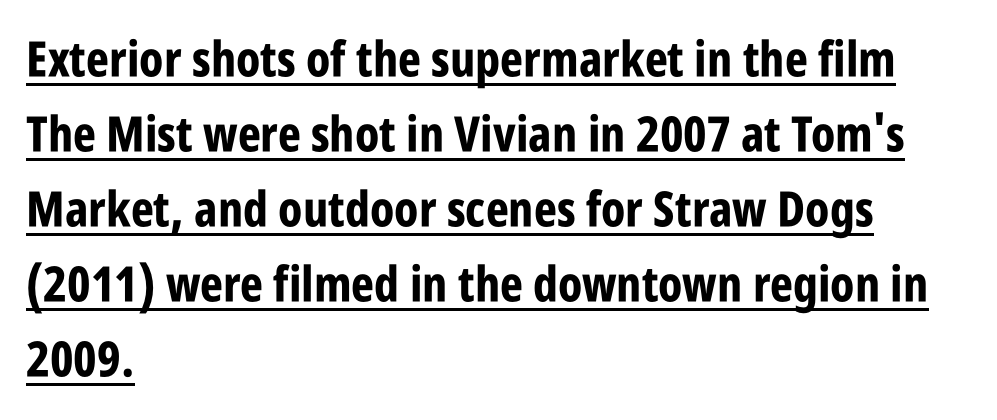
{"serif": "no", "italic": "no", "bold": "yes", "weight": "bold", "width": "condensed", "stroke_contrast": "low", "x_height": "large", "monospaced": "no", "underline": "yes", "align": "left", "line_spacing": "normal", "line_spacing_ratio": 1.53, "letter_spacing": "normal", "letter_spacing_em": 0.0, "glyph_px": 49}
